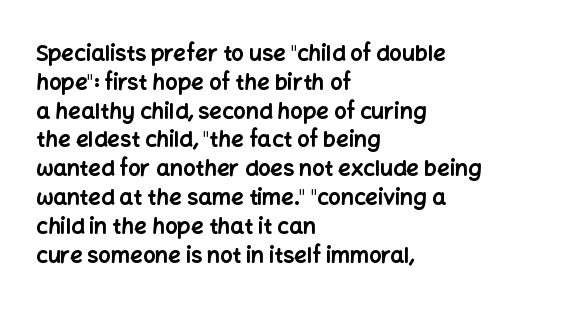
The rows are spaced the way most documents space them. Its strokes are broad and dark, the hallmark of bold type. Posture: upright roman. A bare baseline throughout the passage.
